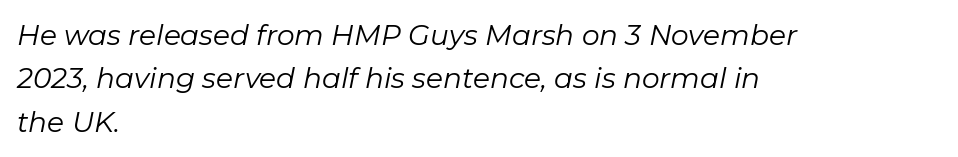
{"italic": "yes", "lean": "right", "slant_degrees": 11, "bold": "no", "weight": "regular", "width": "normal", "stroke_contrast": "low", "x_height": "medium", "monospaced": "no", "underline": "no", "align": "left", "line_spacing": "normal", "line_spacing_ratio": 1.55, "letter_spacing": "normal", "letter_spacing_em": 0.0, "glyph_px": 28}
